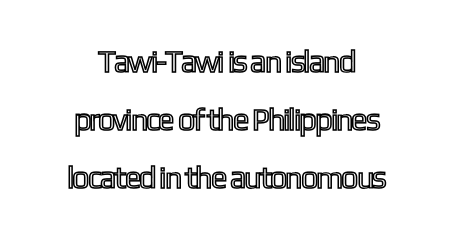
Q: Is the text italic (slanted)? A: No, it is upright.
Q: Is the text underlined? A: No.
Q: How is the paragraph aligned? A: Centered.
Q: Is the spacing between letters normal or unusually wide? A: Normal.
Q: Width (condensed, normal, or wide)? A: Condensed.
Q: x-height? A: Medium.
Q: Monospaced? A: No.
